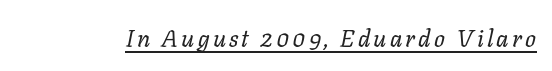
{"italic": "yes", "lean": "right", "slant_degrees": 11, "bold": "no", "underline": "yes", "glyph_px": 24}
